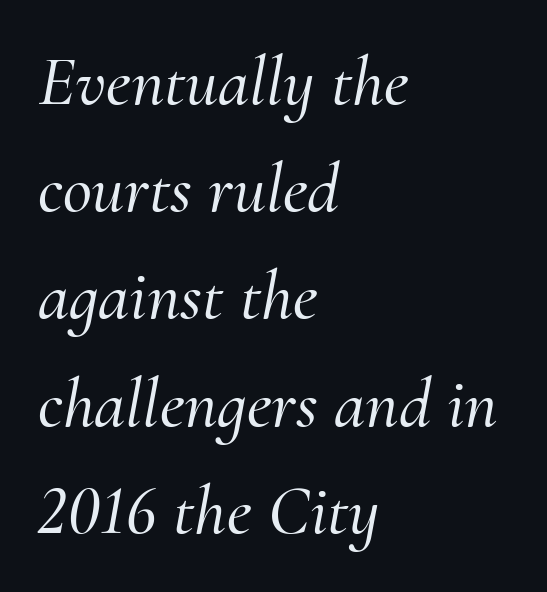
The image shows 71 px serif type, italic (leaning right); set left-aligned, normal line spacing (1.51x), normal letter spacing, not underlined; medium stroke contrast and a small x-height.
